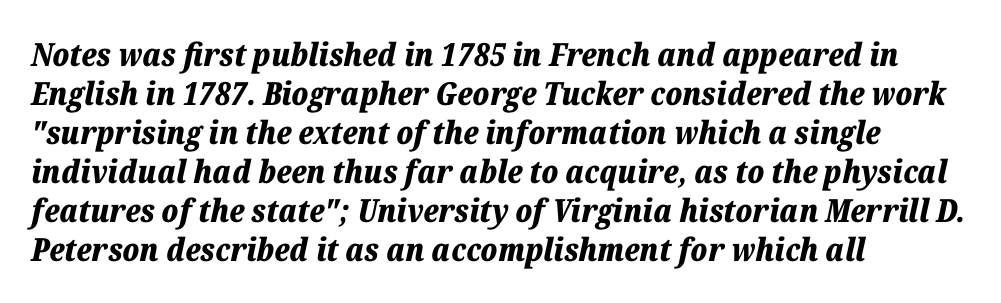
Q: Is the text bold? A: Yes.
Q: Is the text italic (slanted)? A: Yes, it leans right by about 12 degrees.
Q: Is the text underlined? A: No.
Q: How is the paragraph aligned? A: Left-aligned.
Q: Is the spacing between letters normal or unusually wide? A: Normal.
Q: Width (condensed, normal, or wide)? A: Normal.
Q: Stroke contrast? A: Low.
Q: x-height? A: Medium.
Q: Monospaced? A: No.
